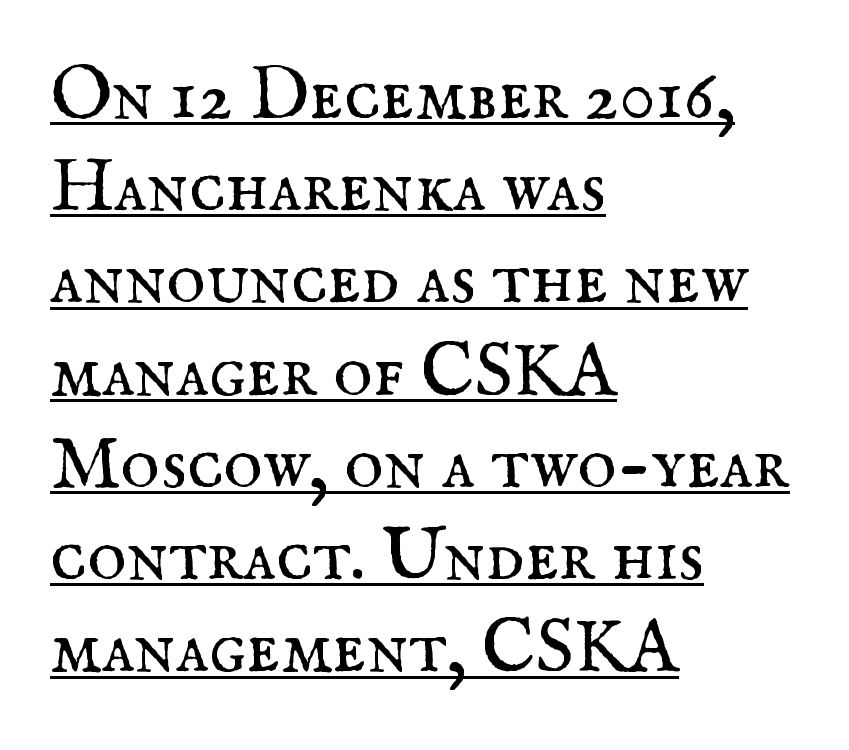
The image shows 75 px regular-weight serif type, upright; set left-aligned, line spacing 1.23x, normal letter spacing, underlined; medium stroke contrast and a small x-height.
